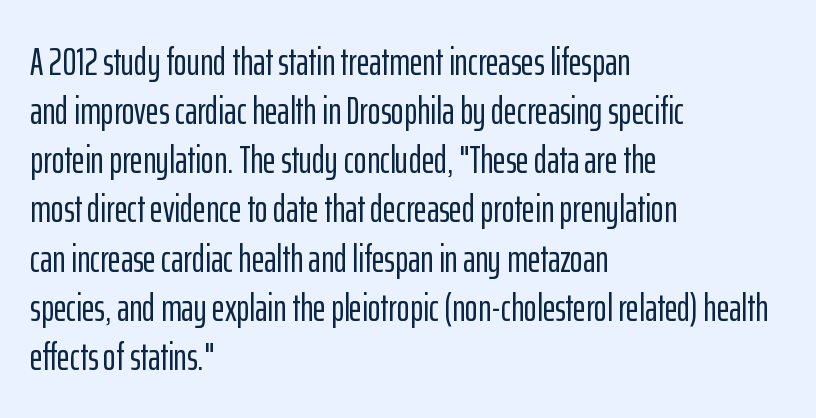
{"serif": "no", "italic": "no", "width": "condensed", "stroke_contrast": "low", "x_height": "medium", "monospaced": "no", "underline": "no", "align": "left", "line_spacing": "normal", "line_spacing_ratio": 1.26, "letter_spacing": "normal", "letter_spacing_em": 0.0, "glyph_px": 39}
